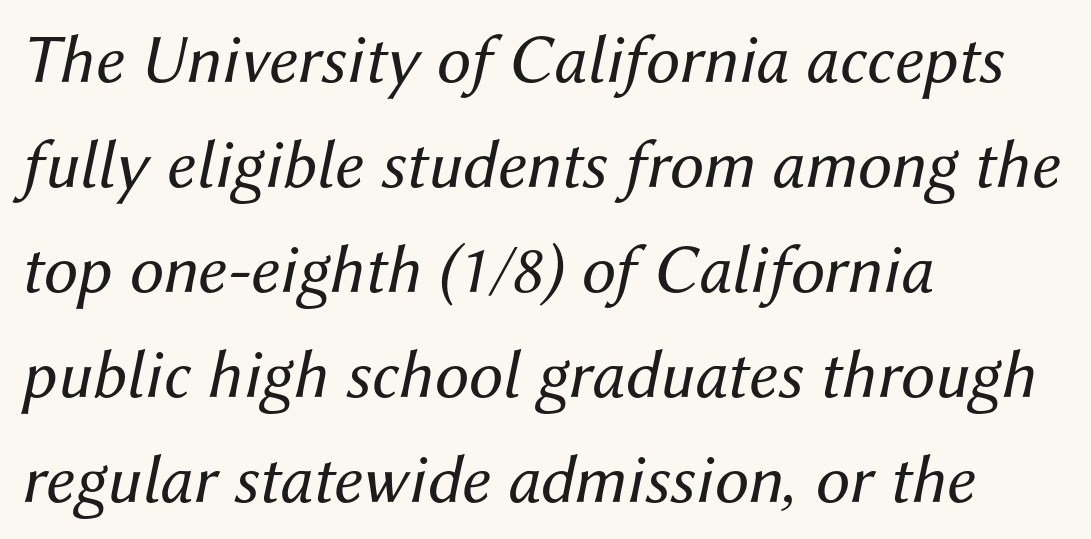
{"italic": "yes", "lean": "right", "slant_degrees": 12, "bold": "no", "weight": "regular", "width": "normal", "stroke_contrast": "medium", "x_height": "medium", "monospaced": "no", "underline": "no", "align": "left", "line_spacing": "normal", "line_spacing_ratio": 1.52, "letter_spacing": "normal", "letter_spacing_em": 0.0, "glyph_px": 69}
